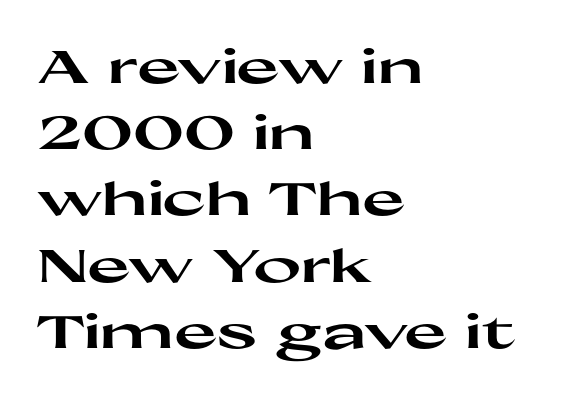
Q: Is the text bold? A: Yes.
Q: Is the text italic (slanted)? A: No, it is upright.
Q: Is the typeface a serif or a sans-serif typeface? A: Sans-serif.
Q: Is the text underlined? A: No.
Q: How is the paragraph aligned? A: Left-aligned.
Q: Is the spacing between letters normal or unusually wide? A: Normal.
Q: Is the spacing between lines tight, normal or loose? A: Normal.
Q: Width (condensed, normal, or wide)? A: Wide.
Q: Stroke contrast? A: High.
Q: x-height? A: Medium.
Q: Monospaced? A: No.
